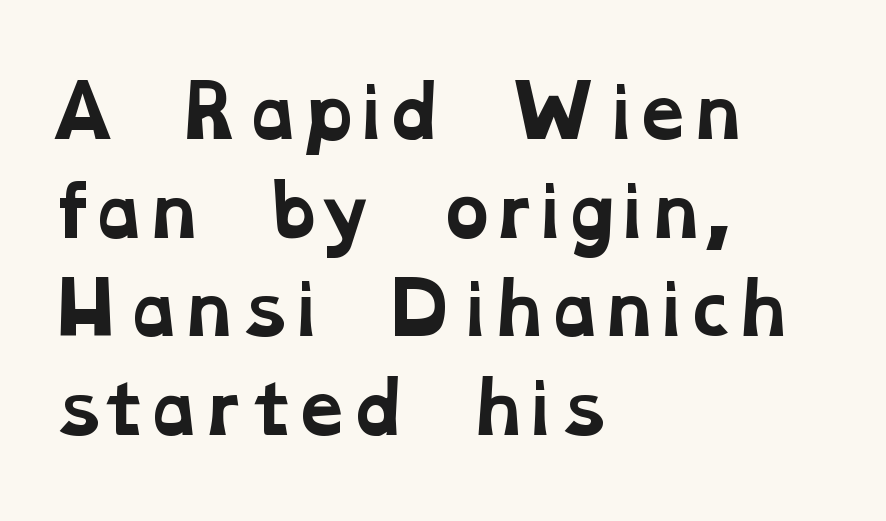
Q: Is the text bold? A: Yes.
Q: Is the typeface a serif or a sans-serif typeface? A: Serif.
Q: Is the text underlined? A: No.
Q: How is the paragraph aligned? A: Left-aligned.
Q: Is the spacing between letters normal or unusually wide? A: Normal.
Q: Is the spacing between lines tight, normal or loose? A: Normal.
Q: Width (condensed, normal, or wide)? A: Wide.
Q: Stroke contrast? A: Low.
Q: x-height? A: Medium.
Q: Monospaced? A: No.
